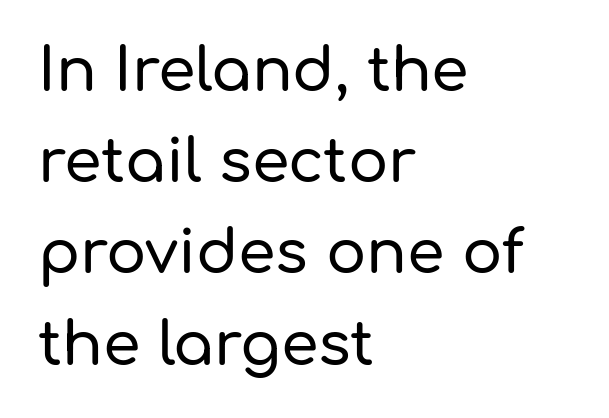
{"serif": "no", "italic": "no", "width": "normal", "stroke_contrast": "low", "x_height": "medium", "monospaced": "no", "underline": "no", "align": "left", "line_spacing": "normal", "line_spacing_ratio": 1.52, "letter_spacing": "normal", "letter_spacing_em": 0.0, "glyph_px": 60}
